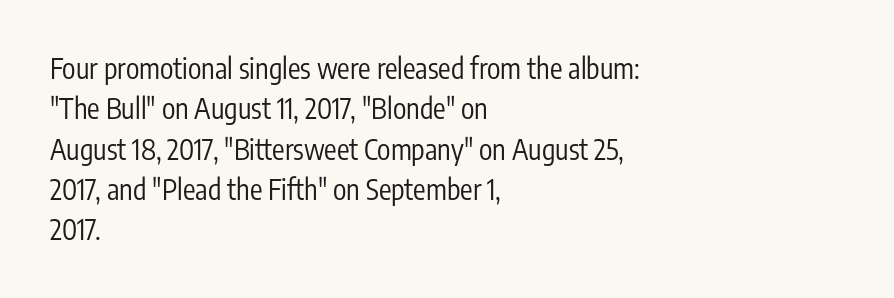
{"serif": "no", "italic": "no", "bold": "no", "weight": "regular", "width": "condensed", "stroke_contrast": "low", "x_height": "medium", "monospaced": "no", "underline": "no", "align": "left", "line_spacing": "normal", "line_spacing_ratio": 1.44, "letter_spacing": "normal", "letter_spacing_em": 0.0, "glyph_px": 28}
